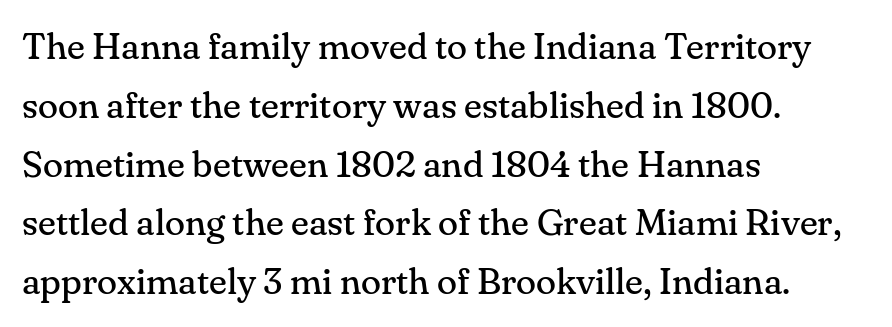
The rendering uses a moderate line-height, typical for paragraphs. The lettering stays uniformly vertical, giving the passage a roman look. The letterforms sit shoulder to shoulder at normal distance. No chunkiness to these letters — they're not bold.
